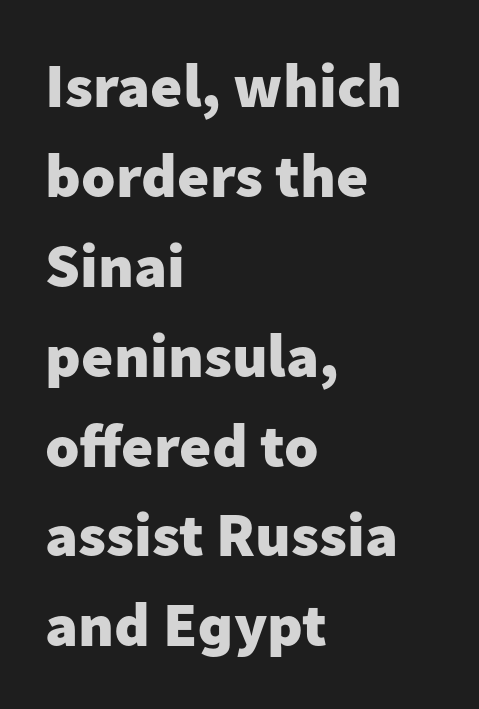
{"serif": "no", "italic": "no", "bold": "yes", "weight": "heavy", "width": "normal", "stroke_contrast": "low", "x_height": "medium", "monospaced": "no", "underline": "no", "align": "left", "line_spacing": "normal", "line_spacing_ratio": 1.45, "letter_spacing": "normal", "letter_spacing_em": 0.0, "glyph_px": 62}
